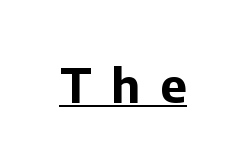
The passage shown is typed in a proportional face where columns would drift. Short note: letters widely spaced. Tall strokes in this sample are plumb rather than angled. You'd pick this weight for a headline — it's a proper bold. Every word sits above its own underline. The type family on display is of the sans-serif kind.
